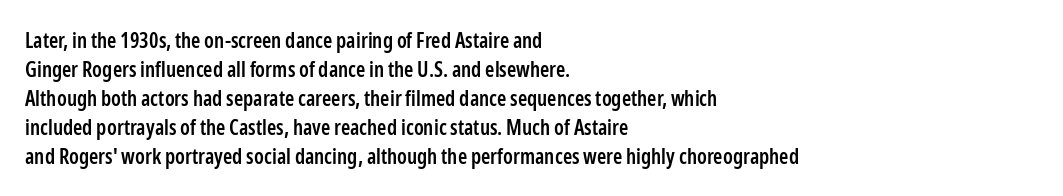
These lines keep a tight, regular rhythm from letter to letter. If you drew a ruler down the left edge, every line would touch it. Compared with an ordinary text face, these strokes are moderately heavier — a semibold. Whoever set this chose a conventional vertical rhythm. The glyphs are unaccompanied by any horizontal stroke below them.
